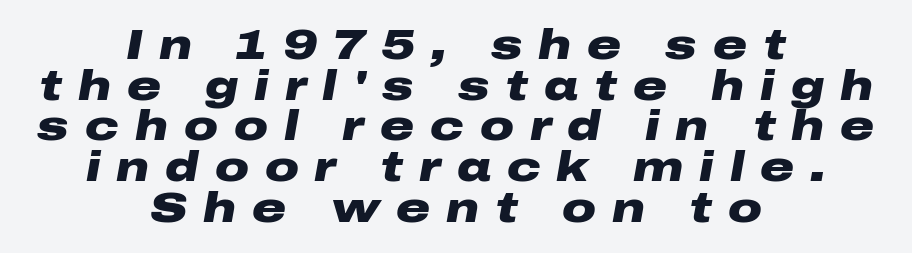
{"italic": "yes", "lean": "right", "slant_degrees": 10, "bold": "yes", "weight": "heavy", "width": "wide", "stroke_contrast": "low", "x_height": "medium", "monospaced": "no", "underline": "no", "align": "center", "line_spacing": "tight", "line_spacing_ratio": 0.97, "letter_spacing": "wide", "letter_spacing_em": 0.38, "glyph_px": 42}
